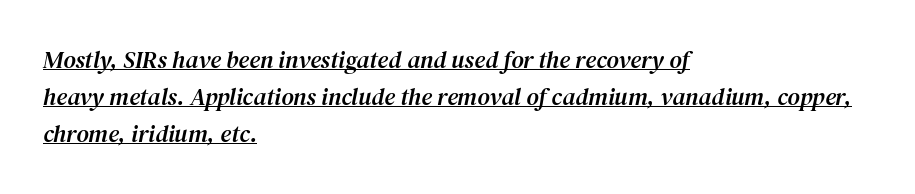
Q: Is the text italic (slanted)? A: Yes, it leans right by about 12 degrees.
Q: Is the text underlined? A: Yes.
Q: How is the paragraph aligned? A: Left-aligned.
Q: Is the spacing between letters normal or unusually wide? A: Normal.
Q: Is the spacing between lines tight, normal or loose? A: Normal.
